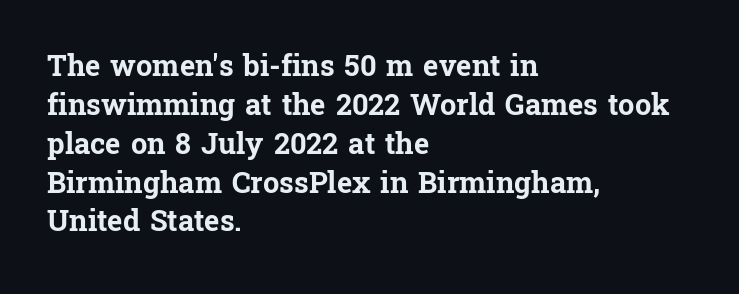
What weight is shown? A full bold with thick strokes. The line texture is even and compact thanks to regular tracking. The letters stand upright; this is a roman face. This block has exactly the height ordinary leading produces.
